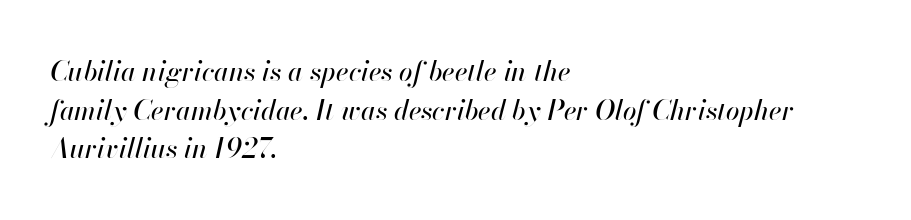
{"italic": "yes", "lean": "right", "slant_degrees": 13, "underline": "no", "align": "left", "line_spacing": "normal", "line_spacing_ratio": 1.43, "letter_spacing": "normal", "letter_spacing_em": 0.0, "glyph_px": 27}
